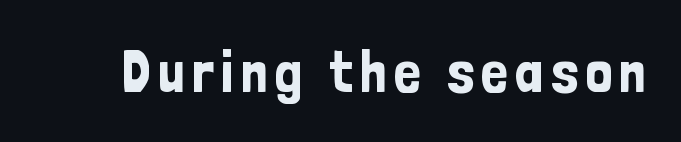
Quick note: not italic, upright. The passage shown is typed in a proportional face where columns would drift. The space directly below the letters is spotless. Unlike a traditional serif, this face leaves its strokes unadorned.
